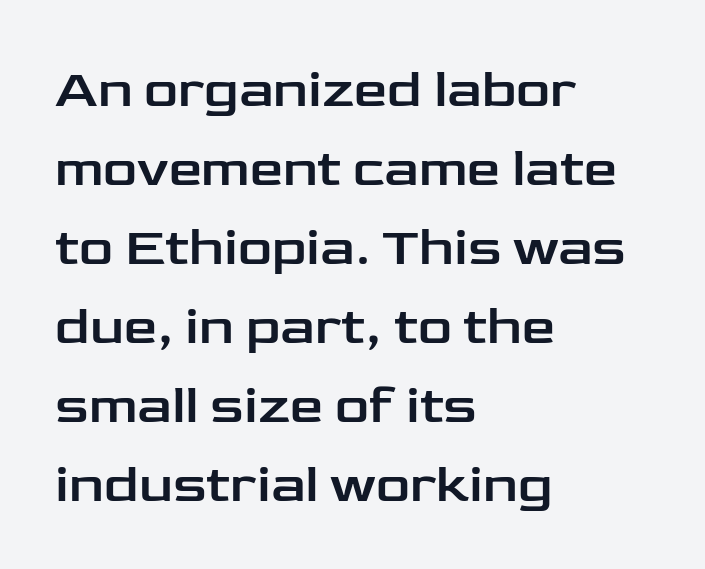
Q: Is the text italic (slanted)? A: No, it is upright.
Q: Is the typeface a serif or a sans-serif typeface? A: Sans-serif.
Q: Is the text underlined? A: No.
Q: How is the paragraph aligned? A: Left-aligned.
Q: Is the spacing between letters normal or unusually wide? A: Normal.
Q: Is the spacing between lines tight, normal or loose? A: Normal.
Q: Width (condensed, normal, or wide)? A: Wide.
Q: Stroke contrast? A: Low.
Q: x-height? A: Medium.
Q: Monospaced? A: No.
